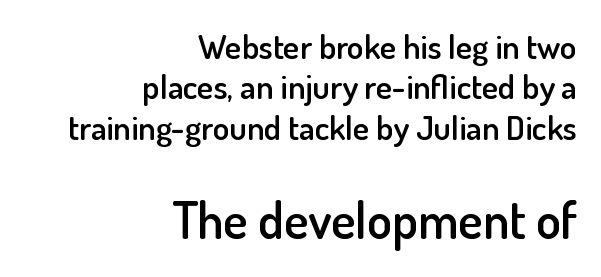
{"serif": "no", "italic": "no", "bold": "semi", "weight": "semibold", "width": "normal", "stroke_contrast": "low", "x_height": "small", "monospaced": "no", "underline": "no", "align": "right", "line_spacing_ratio": 1.19, "letter_spacing": "normal", "letter_spacing_em": 0.0, "larger_block": "second", "size_ratio": 1.5, "glyph_px": 51}
